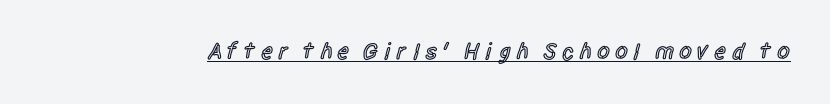
These lines carry some extra weight — a demibold, not a full bold. This rendering widens character spacing well past its baseline value. What decoration does the sample have? An underline.
